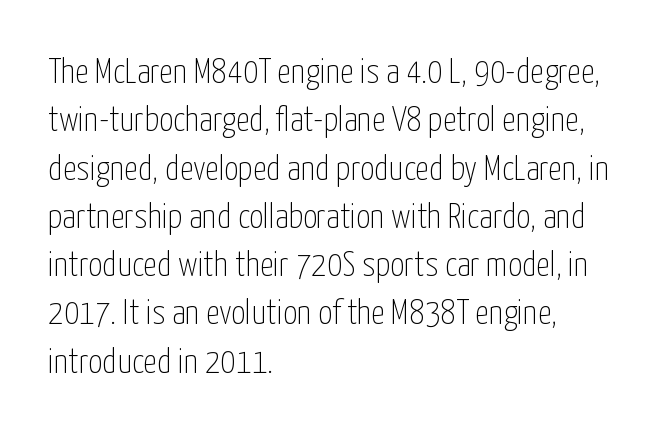
Is this a fixed-width face? No — the glyphs have proportional, varying widths. This reads as an unemphasized weight, regular at the heaviest. Is there much room between lines? A standard amount, neither cramped nor airy. Every stem runs plumb, perpendicular to the baseline. Observe the ordinary spacing: letters are neighbours, not strangers. Glance below the letters and you will spot only blank space.
